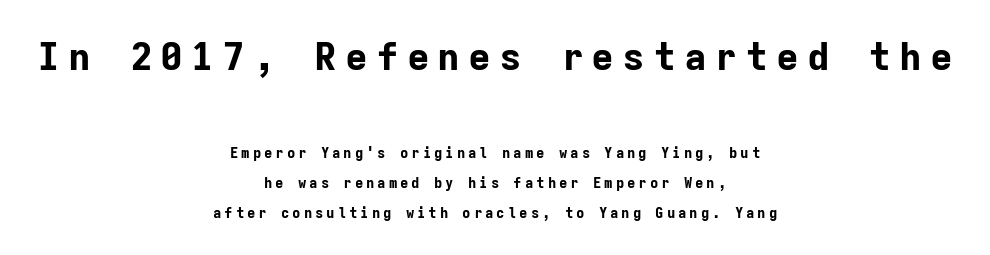
Rows of type keep a wide berth in the vertical direction. Typesetter's note: full bold, strokes at maximum text heaviness. The axis of the letterforms is exactly vertical. Words appear elongated and porous because spacing is wide. Of the two passages, the one on top uses the larger point size. I'd call this a sans setting — the letters go barefoot.
